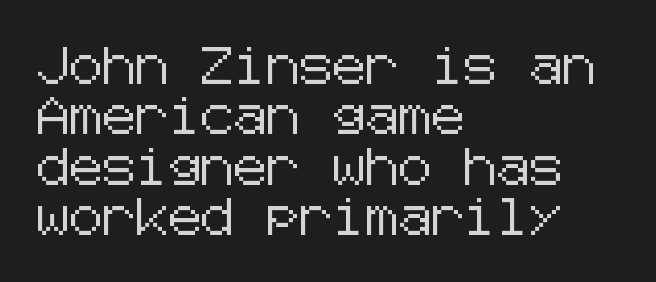
The image shows 37 px sans-serif type, upright; set left-aligned, normal line spacing (1.36x), normal letter spacing, not underlined; low stroke contrast and a medium x-height.
